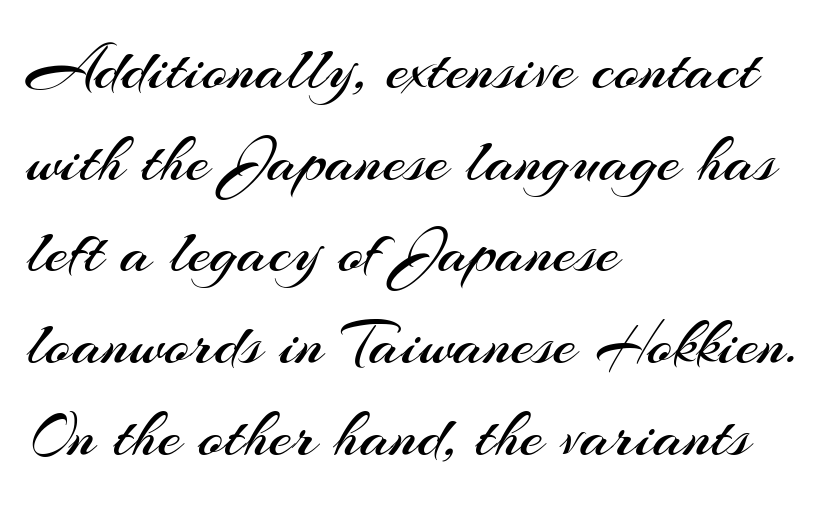
The image shows 66 px regular-weight sans-serif type; set left-aligned, normal line spacing (1.39x), normal letter spacing, not underlined; medium stroke contrast and a small x-height.
